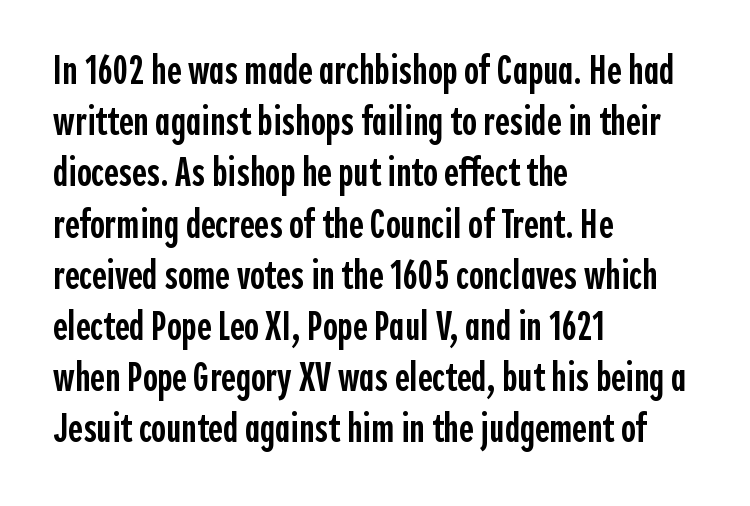
{"serif": "no", "italic": "no", "bold": "semi", "weight": "semibold", "width": "condensed", "x_height": "medium", "monospaced": "no", "underline": "no", "align": "left", "line_spacing": "normal", "line_spacing_ratio": 1.28, "letter_spacing": "normal", "letter_spacing_em": 0.0, "glyph_px": 40}
